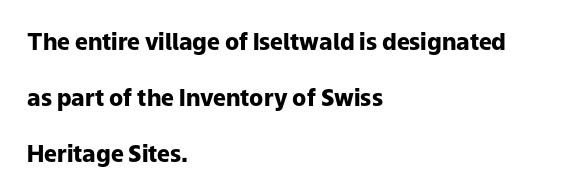
{"italic": "no", "bold": "yes", "underline": "no", "align": "left", "line_spacing": "loose", "line_spacing_ratio": 2.44, "letter_spacing": "normal", "letter_spacing_em": 0.0, "glyph_px": 23}
